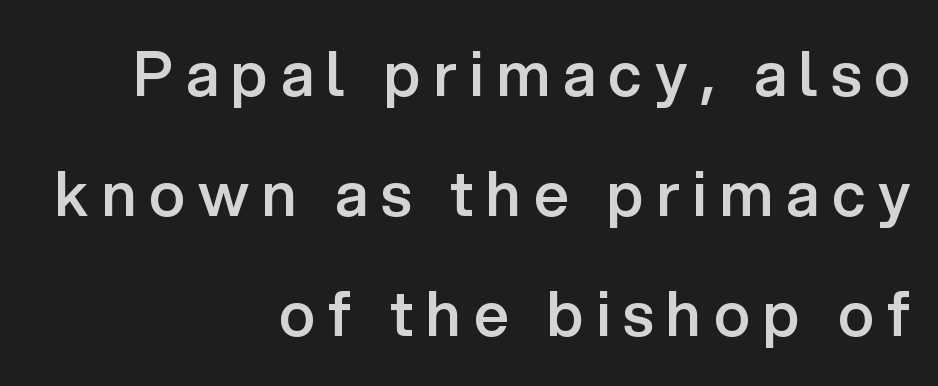
The image shows 61 px semibold sans-serif type, upright; set right-aligned, loose line spacing (1.97x), unusually wide letter spacing (+0.21 em), not underlined; low stroke contrast and a medium x-height.
